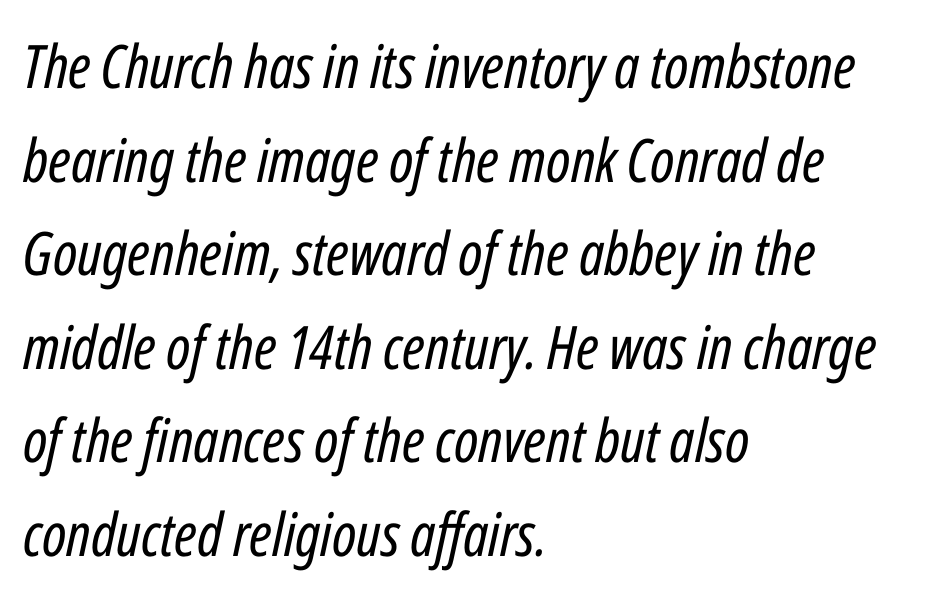
Nobody drew a line under any word here. The rendering anchors every line to the left-hand side. Weight: in the light-to-regular range. Leading matches the norm, producing a regular column.
